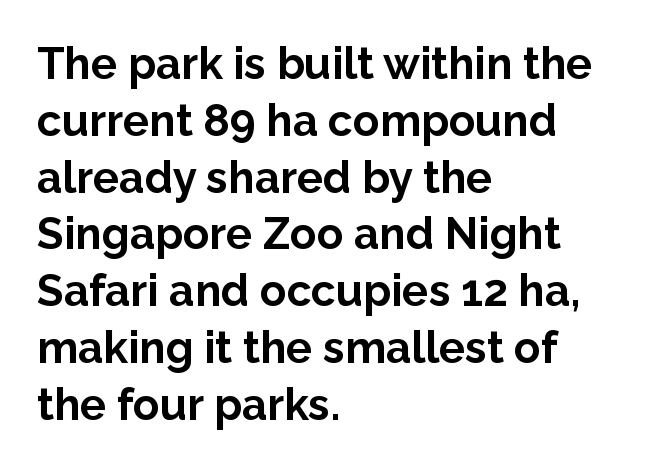
The characters display no serif detailing; their extremities are plain. Weight check: bold — yes, fully. The face used here is rendered with its standard letterfit. The glyphs are unaccompanied by any horizontal stroke below them. Think of a printed novel: that variable character pitch is what you see here. Compared with a centered layout, this one pins lines to the left instead.
